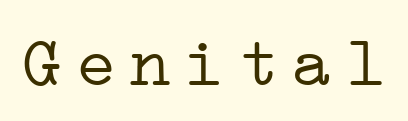
{"serif": "yes", "italic": "no", "bold": "no", "weight": "light", "width": "wide", "stroke_contrast": "low", "x_height": "medium", "underline": "no", "glyph_px": 70}
